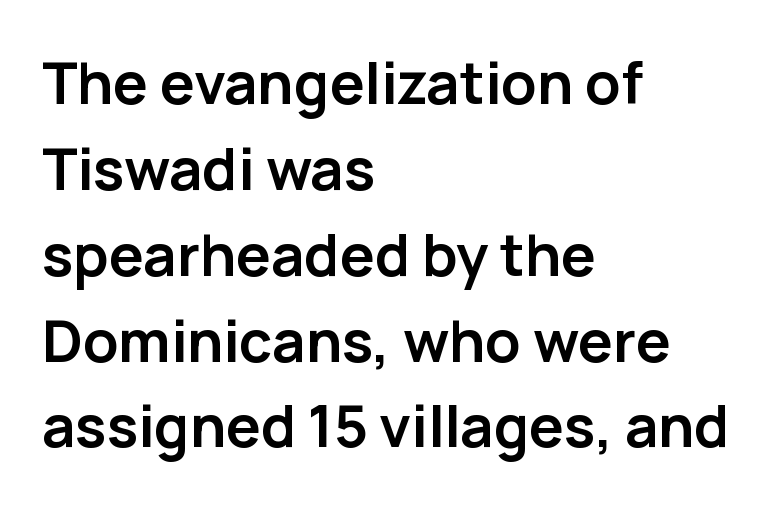
Q: Is the text bold? A: Yes.
Q: Is the text italic (slanted)? A: No, it is upright.
Q: Is the typeface a serif or a sans-serif typeface? A: Sans-serif.
Q: Is the text underlined? A: No.
Q: How is the paragraph aligned? A: Left-aligned.
Q: Is the spacing between letters normal or unusually wide? A: Normal.
Q: Is the spacing between lines tight, normal or loose? A: Normal.
Q: Width (condensed, normal, or wide)? A: Normal.
Q: Stroke contrast? A: Low.
Q: x-height? A: Medium.
Q: Monospaced? A: No.
